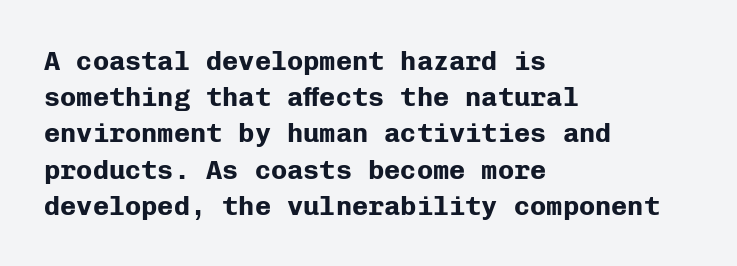
Does the weight exceed regular? Yes, all the way to bold. Inter-character spacing is left at the font's built-in metrics. If you drew a ruler down the left edge, every line would touch it. Only glyphs here, with clear space below each row. This sample keeps an unexceptional amount of space between lines.
